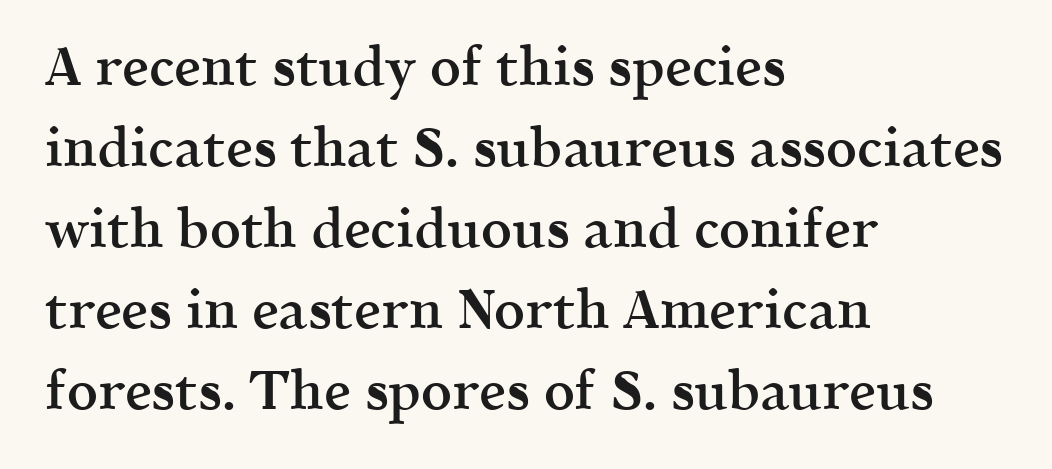
Q: Is the text bold? A: Semi-bold.
Q: Is the text italic (slanted)? A: No, it is upright.
Q: Is the typeface a serif or a sans-serif typeface? A: Serif.
Q: Is the text underlined? A: No.
Q: How is the paragraph aligned? A: Left-aligned.
Q: Is the spacing between letters normal or unusually wide? A: Normal.
Q: Is the spacing between lines tight, normal or loose? A: Normal.
Q: Width (condensed, normal, or wide)? A: Normal.
Q: x-height? A: Medium.
Q: Monospaced? A: No.
